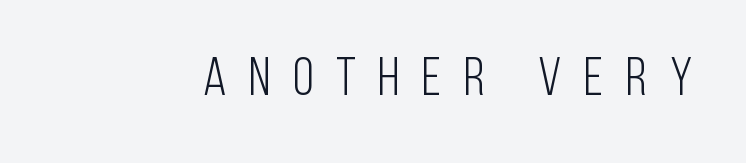
Q: Is the text bold? A: No.
Q: Is the text italic (slanted)? A: No, it is upright.
Q: Is the typeface a serif or a sans-serif typeface? A: Sans-serif.
Q: Is the text underlined? A: No.
Q: Is the spacing between letters normal or unusually wide? A: Unusually wide.
Q: Width (condensed, normal, or wide)? A: Condensed.
Q: Stroke contrast? A: Low.
Q: x-height? A: Large.
Q: Monospaced? A: No.
